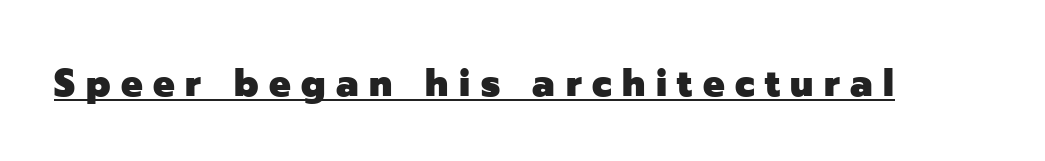
Q: Is the text bold? A: Yes.
Q: Is the text italic (slanted)? A: No, it is upright.
Q: Is the typeface a serif or a sans-serif typeface? A: Sans-serif.
Q: Is the text underlined? A: Yes.
Q: Is the spacing between letters normal or unusually wide? A: Unusually wide.
Q: Width (condensed, normal, or wide)? A: Normal.
Q: Stroke contrast? A: Low.
Q: x-height? A: Medium.
Q: Monospaced? A: No.
